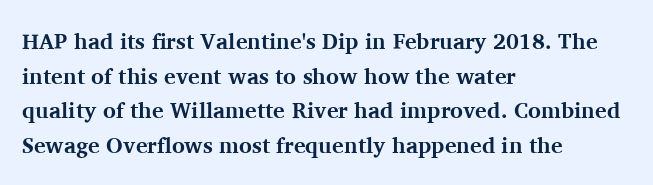
Q: Is the text bold? A: Yes.
Q: Is the text italic (slanted)? A: No, it is upright.
Q: Is the text underlined? A: No.
Q: How is the paragraph aligned? A: Left-aligned.
Q: Is the spacing between letters normal or unusually wide? A: Normal.
Q: Is the spacing between lines tight, normal or loose? A: Normal.
